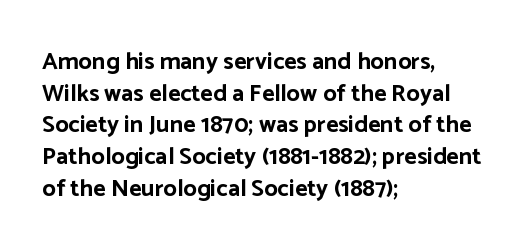
Honestly, the letter spacing is just normal — you wouldn't notice it. One glance says typical: line gaps are just what's usual. These lines stack with their left ends in a neat column. The type sits square on the baseline with zero lean. Descender tails drop into unmarked territory. How heavy is the stroke? Heavy — this is a bold.
